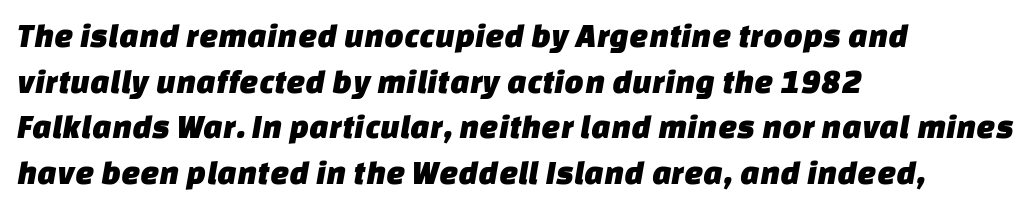
{"serif": "no", "width": "normal", "stroke_contrast": "low", "x_height": "large", "monospaced": "no", "underline": "no", "align": "left", "line_spacing": "normal", "line_spacing_ratio": 1.34, "letter_spacing": "normal", "letter_spacing_em": 0.0, "glyph_px": 34}
